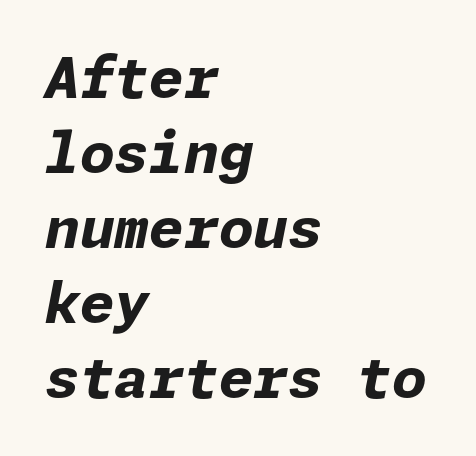
Q: Is the text bold? A: Yes.
Q: Is the text italic (slanted)? A: Yes, it leans right by about 11 degrees.
Q: Is the text underlined? A: No.
Q: How is the paragraph aligned? A: Left-aligned.
Q: Is the spacing between letters normal or unusually wide? A: Normal.
Q: Is the spacing between lines tight, normal or loose? A: Normal.
Q: Width (condensed, normal, or wide)? A: Normal.
Q: Stroke contrast? A: Low.
Q: x-height? A: Medium.
